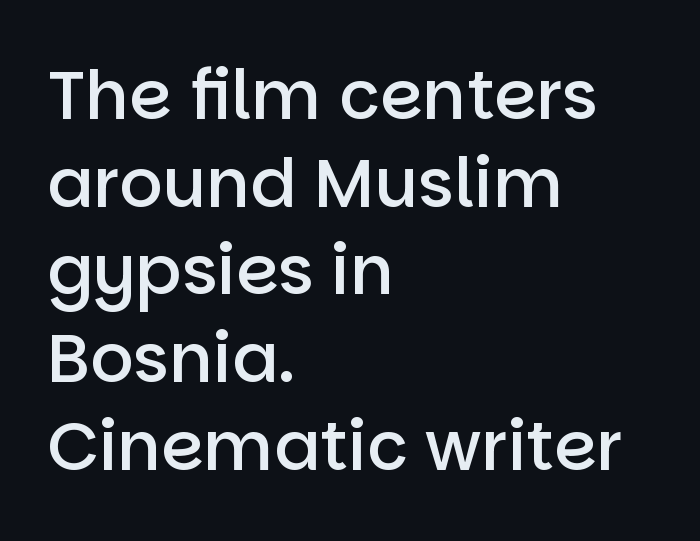
{"serif": "no", "italic": "no", "bold": "semi", "weight": "semibold", "width": "normal", "stroke_contrast": "low", "x_height": "large", "monospaced": "no", "underline": "no", "align": "left", "line_spacing": "normal", "line_spacing_ratio": 1.29, "letter_spacing": "normal", "letter_spacing_em": 0.0, "glyph_px": 68}
